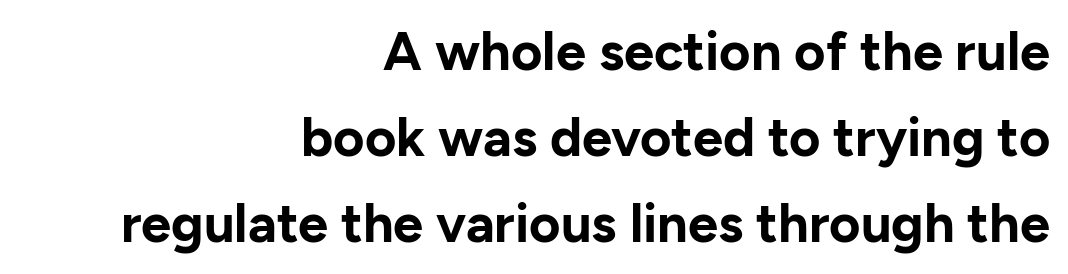
Q: Is the text bold? A: Yes.
Q: Is the text italic (slanted)? A: No, it is upright.
Q: Is the typeface a serif or a sans-serif typeface? A: Sans-serif.
Q: Is the text underlined? A: No.
Q: How is the paragraph aligned? A: Right-aligned.
Q: Is the spacing between letters normal or unusually wide? A: Normal.
Q: Is the spacing between lines tight, normal or loose? A: Normal.
Q: Width (condensed, normal, or wide)? A: Normal.
Q: Stroke contrast? A: Low.
Q: x-height? A: Medium.
Q: Monospaced? A: No.
